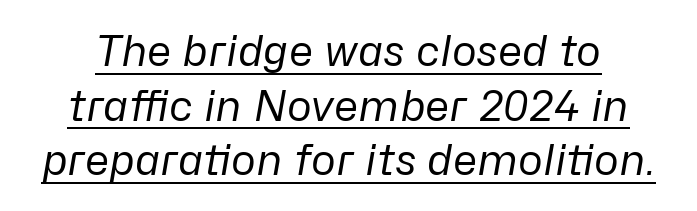
The image shows 42 px regular-weight type, italic (leaning right); set normal line spacing (1.3x), normal letter spacing, underlined; low stroke contrast and a medium x-height.
